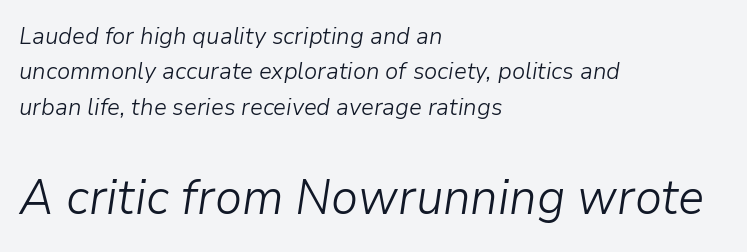
{"italic": "yes", "lean": "right", "slant_degrees": 9, "bold": "no", "weight": "light", "width": "normal", "stroke_contrast": "low", "x_height": "medium", "monospaced": "no", "underline": "no", "align": "left", "line_spacing": "normal", "line_spacing_ratio": 1.47, "letter_spacing": "normal", "letter_spacing_em": 0.0, "larger_block": "second", "size_ratio": 2.04, "glyph_px": 49}
